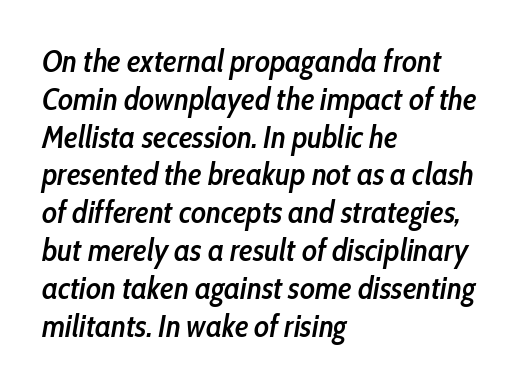
The image shows 31 px semibold, condensed type, italic (leaning right); set left-aligned, line spacing 1.22x, normal letter spacing, not underlined; low stroke contrast and a medium x-height.
